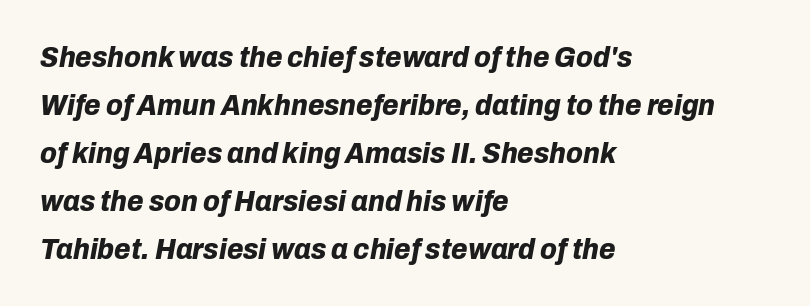
The image shows 30 px bold type, italic (leaning right); set left-aligned, normal line spacing (1.6x), normal letter spacing, not underlined; low stroke contrast and a medium x-height.
